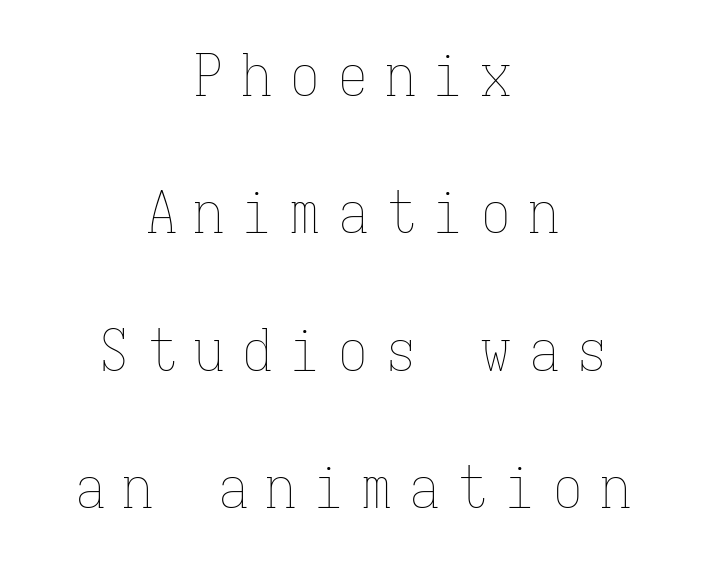
{"italic": "no", "bold": "no", "weight": "thin", "width": "condensed", "stroke_contrast": "low", "x_height": "medium", "monospaced": "yes", "underline": "no", "align": "center", "line_spacing": "loose", "line_spacing_ratio": 2.33, "letter_spacing": "wide", "letter_spacing_em": 0.31, "glyph_px": 59}
